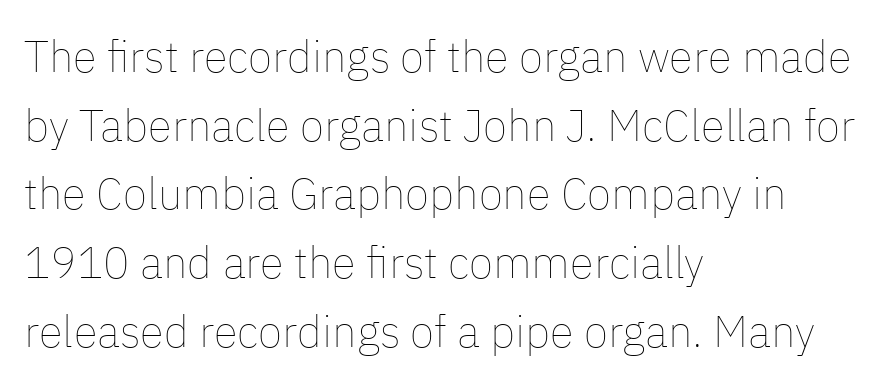
{"italic": "no", "bold": "no", "weight": "thin", "width": "normal", "stroke_contrast": "low", "x_height": "medium", "monospaced": "no", "underline": "no", "align": "left", "line_spacing": "normal", "line_spacing_ratio": 1.56, "letter_spacing": "normal", "letter_spacing_em": 0.0, "glyph_px": 44}
